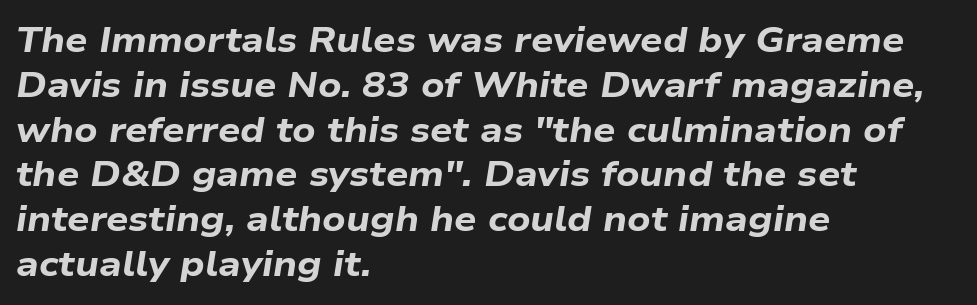
Q: Is the text bold? A: Yes.
Q: Is the text italic (slanted)? A: Yes, it leans right by about 9 degrees.
Q: Is the text underlined? A: No.
Q: How is the paragraph aligned? A: Left-aligned.
Q: Is the spacing between letters normal or unusually wide? A: Normal.
Q: Is the spacing between lines tight, normal or loose? A: Normal.
Q: Width (condensed, normal, or wide)? A: Wide.
Q: Stroke contrast? A: Low.
Q: x-height? A: Medium.
Q: Monospaced? A: No.
